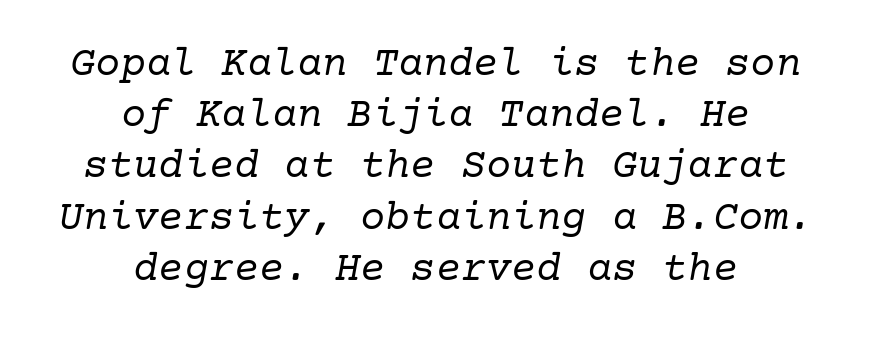
Is this a heavy cut? Hardly; it is regular or lighter. The horizontal fit of the characters is conventional and even. You can tell from the footed stems that serif type was used. Glance below the letters and you will spot only blank space.
